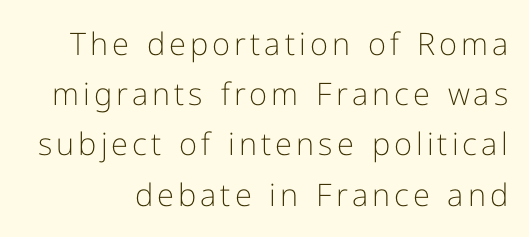
The image shows 31 px light sans-serif type, upright; set normal line spacing (1.62x), not underlined; low stroke contrast and a medium x-height.
